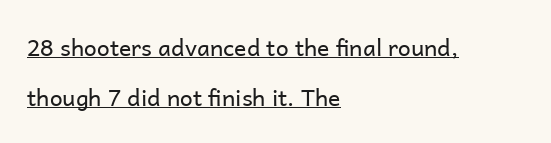
Q: Is the text bold? A: No.
Q: Is the text italic (slanted)? A: No, it is upright.
Q: Is the text underlined? A: Yes.
Q: How is the paragraph aligned? A: Left-aligned.
Q: Is the spacing between letters normal or unusually wide? A: Normal.
Q: Is the spacing between lines tight, normal or loose? A: Loose.
